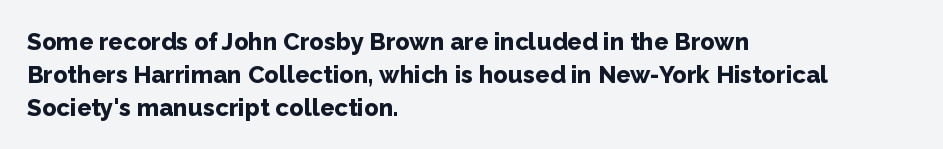
Q: Is the text bold? A: Yes.
Q: Is the text italic (slanted)? A: No, it is upright.
Q: Is the text underlined? A: No.
Q: How is the paragraph aligned? A: Left-aligned.
Q: Is the spacing between letters normal or unusually wide? A: Normal.
Q: Is the spacing between lines tight, normal or loose? A: Normal.
